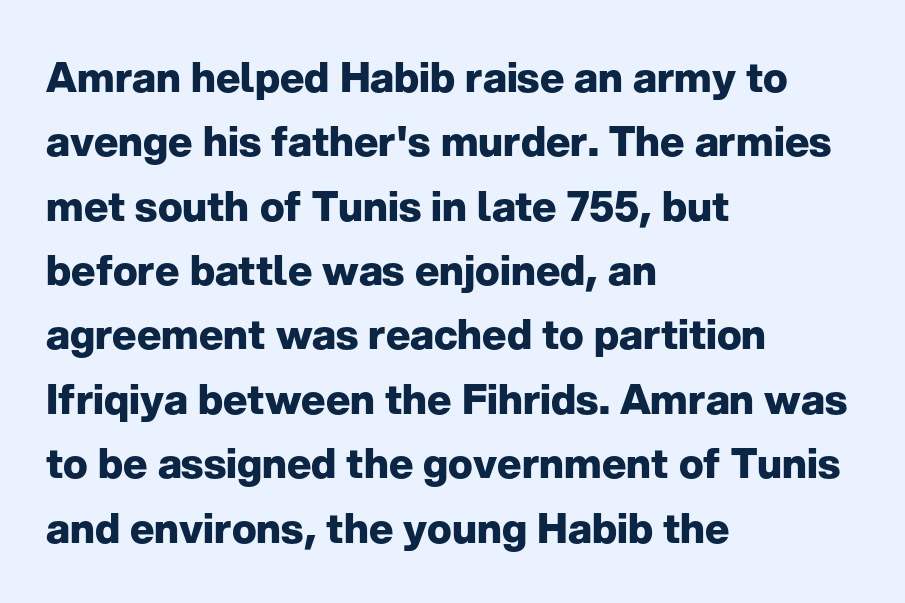
Q: Is the text bold? A: Yes.
Q: Is the text italic (slanted)? A: No, it is upright.
Q: Is the typeface a serif or a sans-serif typeface? A: Sans-serif.
Q: Is the text underlined? A: No.
Q: How is the paragraph aligned? A: Left-aligned.
Q: Is the spacing between letters normal or unusually wide? A: Normal.
Q: Is the spacing between lines tight, normal or loose? A: Normal.
Q: Width (condensed, normal, or wide)? A: Normal.
Q: Stroke contrast? A: Low.
Q: x-height? A: Medium.
Q: Monospaced? A: No.
